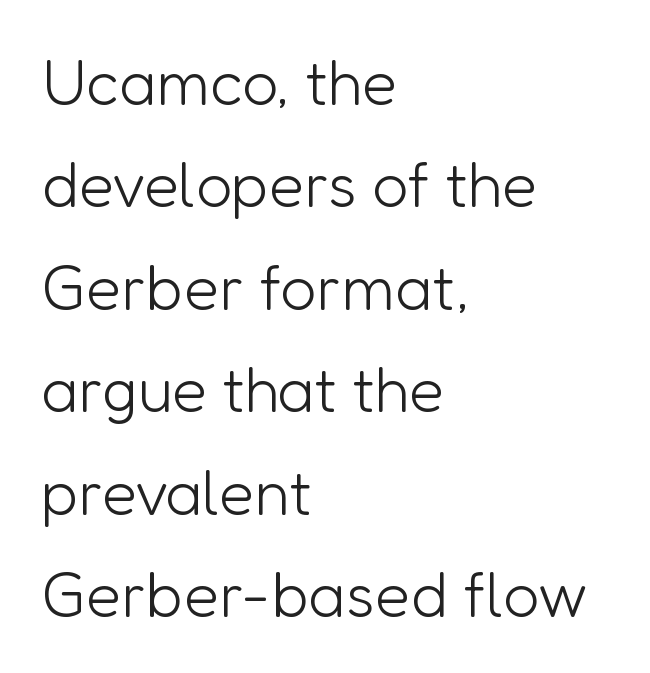
The image shows 64 px light sans-serif type, upright; set left-aligned, normal line spacing (1.6x), normal letter spacing, not underlined; low stroke contrast and a medium x-height.
